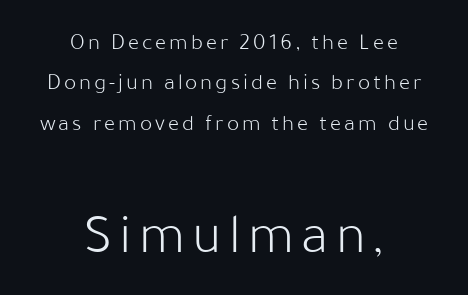
Q: Is the text bold? A: No.
Q: Is the text italic (slanted)? A: No, it is upright.
Q: Is the typeface a serif or a sans-serif typeface? A: Sans-serif.
Q: Is the text underlined? A: No.
Q: How is the paragraph aligned? A: Centered.
Q: Which block of text is set in a larger size, the first (top) or the second (bottom)? A: The second (bottom) one.
Q: Width (condensed, normal, or wide)? A: Normal.
Q: Stroke contrast? A: Low.
Q: x-height? A: Medium.
Q: Monospaced? A: No.
